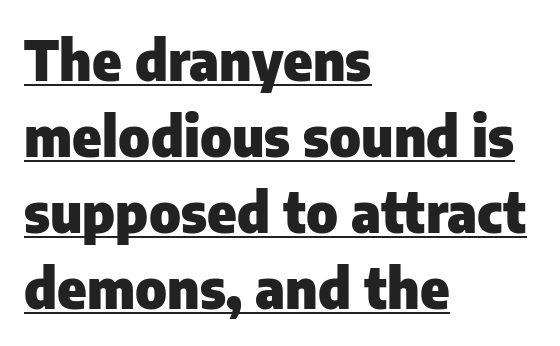
A continuous stroke trails under the words, as in a hyperlink. Tracking value appears to be zero — textbook default spacing. Typesetter's note: full bold, strokes at maximum text heaviness. Teacher's note: observe the even left margin — that is flush-left alignment. The glyphs in this specimen are sans serif.
